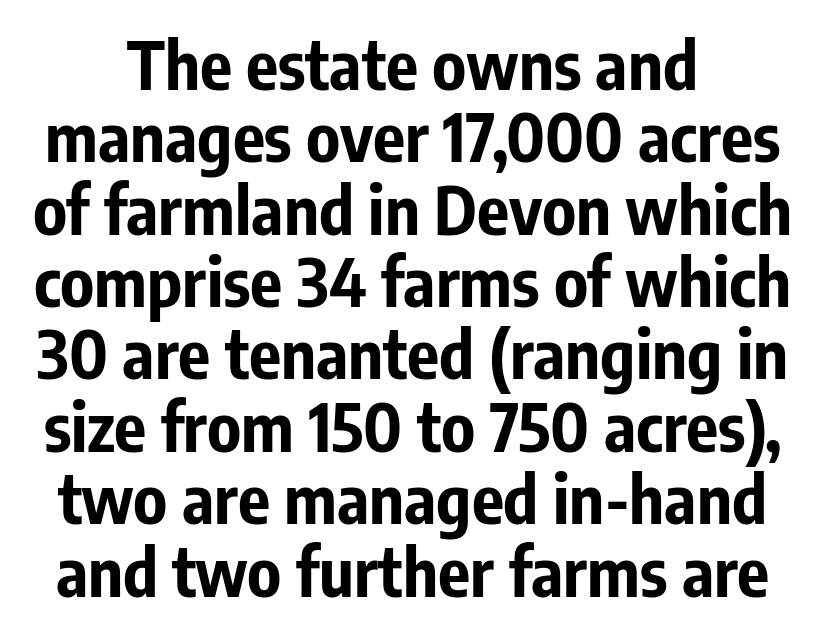
The image shows 67 px bold, condensed sans-serif type, upright; set tight line spacing (1.08x), normal letter spacing, not underlined; low stroke contrast and a medium x-height.
